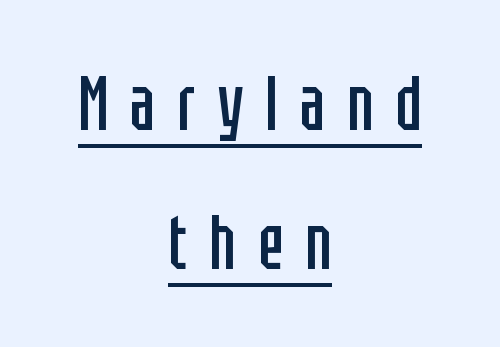
The image shows 77 px regular-weight, condensed sans-serif type, upright; set centered, line spacing 1.81x, unusually wide letter spacing (+0.28 em), underlined; low stroke contrast and a large x-height.
